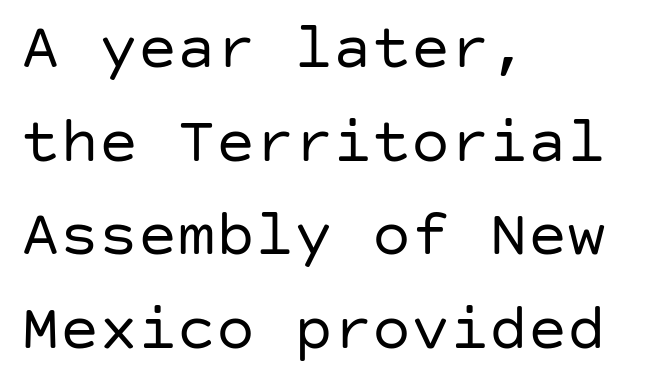
Q: Is the text bold? A: No.
Q: Is the text italic (slanted)? A: No, it is upright.
Q: Is the typeface a serif or a sans-serif typeface? A: Sans-serif.
Q: Is the text underlined? A: No.
Q: How is the paragraph aligned? A: Left-aligned.
Q: Is the spacing between letters normal or unusually wide? A: Normal.
Q: Is the spacing between lines tight, normal or loose? A: Normal.
Q: Width (condensed, normal, or wide)? A: Normal.
Q: Stroke contrast? A: Low.
Q: x-height? A: Large.
